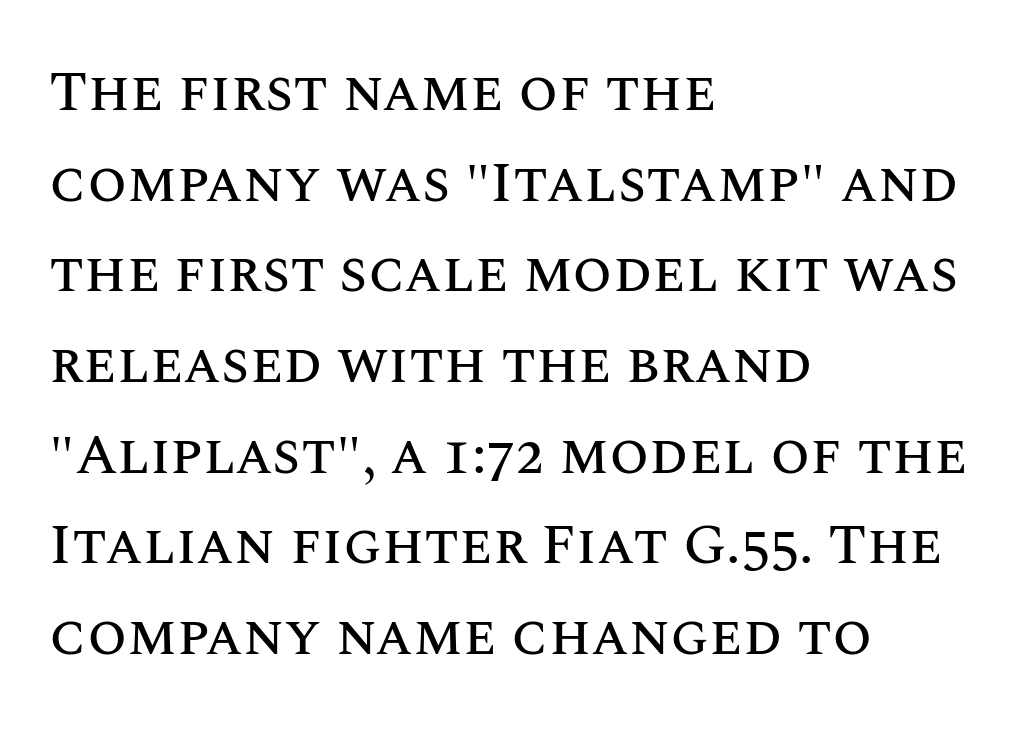
Q: Is the text italic (slanted)? A: No, it is upright.
Q: Is the text underlined? A: No.
Q: How is the paragraph aligned? A: Left-aligned.
Q: Is the spacing between letters normal or unusually wide? A: Normal.
Q: Is the spacing between lines tight, normal or loose? A: Normal.
Q: Width (condensed, normal, or wide)? A: Normal.
Q: Stroke contrast? A: Medium.
Q: x-height? A: Large.
Q: Monospaced? A: No.
